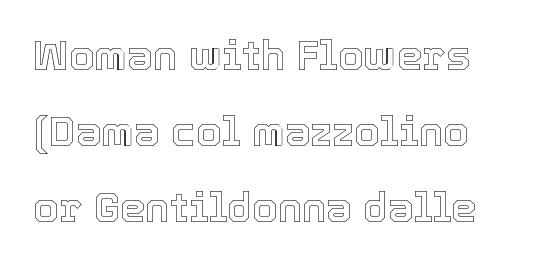
The image shows 41 px text type, upright; set line spacing 1.85x, normal letter spacing, not underlined; a medium x-height.
